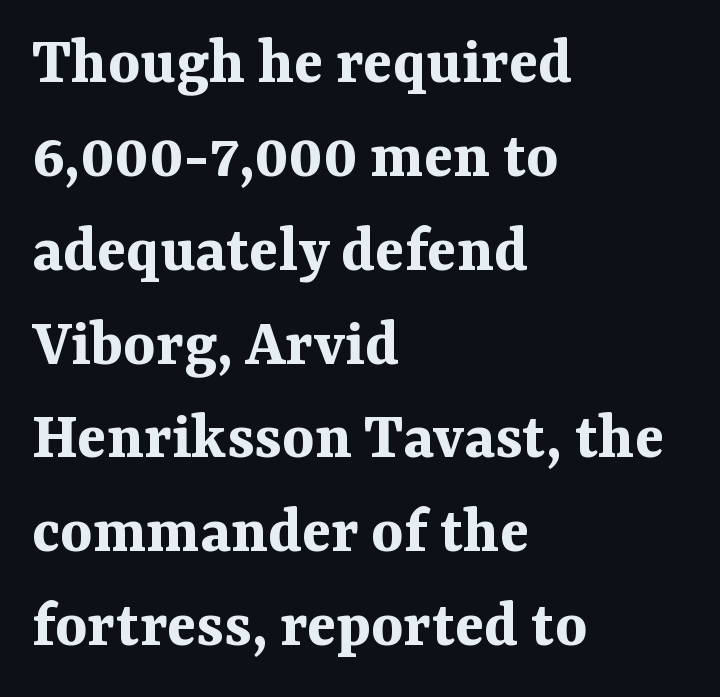
Q: Is the text bold? A: Yes.
Q: Is the text italic (slanted)? A: No, it is upright.
Q: Is the typeface a serif or a sans-serif typeface? A: Serif.
Q: Is the text underlined? A: No.
Q: How is the paragraph aligned? A: Left-aligned.
Q: Is the spacing between letters normal or unusually wide? A: Normal.
Q: Is the spacing between lines tight, normal or loose? A: Normal.
Q: Width (condensed, normal, or wide)? A: Normal.
Q: Stroke contrast? A: Medium.
Q: x-height? A: Medium.
Q: Monospaced? A: No.
